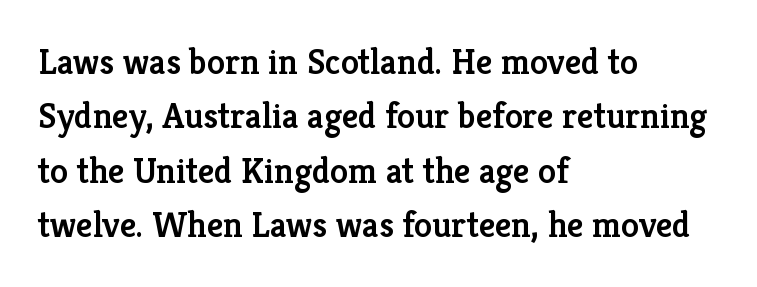
Q: Is the text bold? A: Semi-bold.
Q: Is the text italic (slanted)? A: No, it is upright.
Q: Is the typeface a serif or a sans-serif typeface? A: Serif.
Q: Is the text underlined? A: No.
Q: How is the paragraph aligned? A: Left-aligned.
Q: Is the spacing between letters normal or unusually wide? A: Normal.
Q: Is the spacing between lines tight, normal or loose? A: Normal.
Q: Width (condensed, normal, or wide)? A: Normal.
Q: Stroke contrast? A: Low.
Q: x-height? A: Medium.
Q: Monospaced? A: No.
